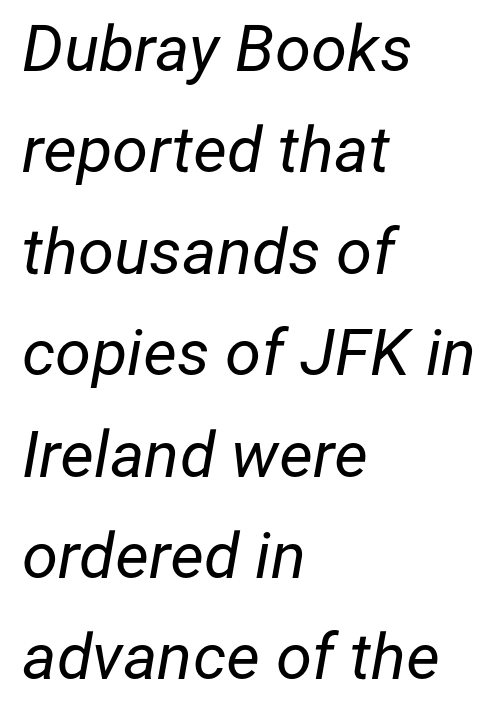
Leading matches the norm, producing a regular column. The weight tops out at a normal text grade. The gap between lines stays unmarked. Words appear dense and cohesive because spacing is normal. Line beginnings align vertically; line endings do not. You could not count columns in this text — the font is proportionally spaced.
